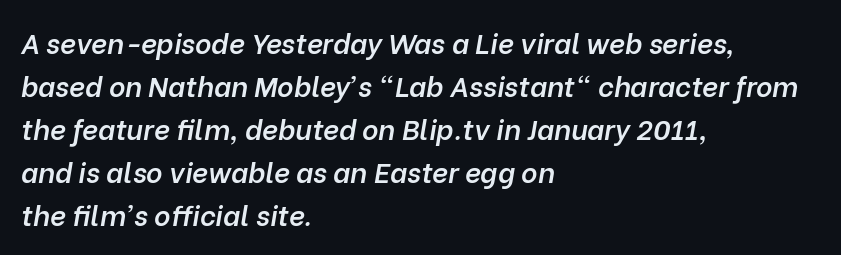
The image shows 28 px semibold type, italic (leaning right); set left-aligned, normal line spacing (1.54x), normal letter spacing, not underlined; low stroke contrast and a medium x-height.
